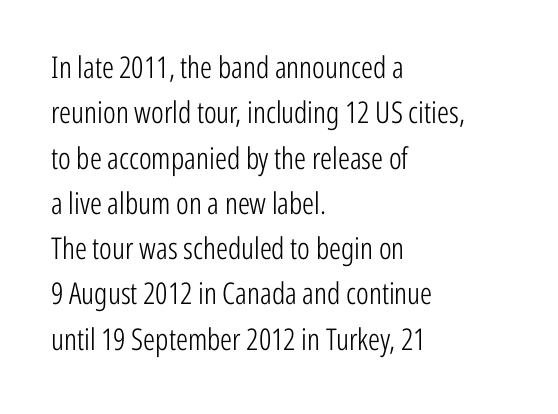
The image shows 30 px light, condensed sans-serif type, upright; set left-aligned, normal line spacing (1.51x), normal letter spacing, not underlined; low stroke contrast and a medium x-height.
